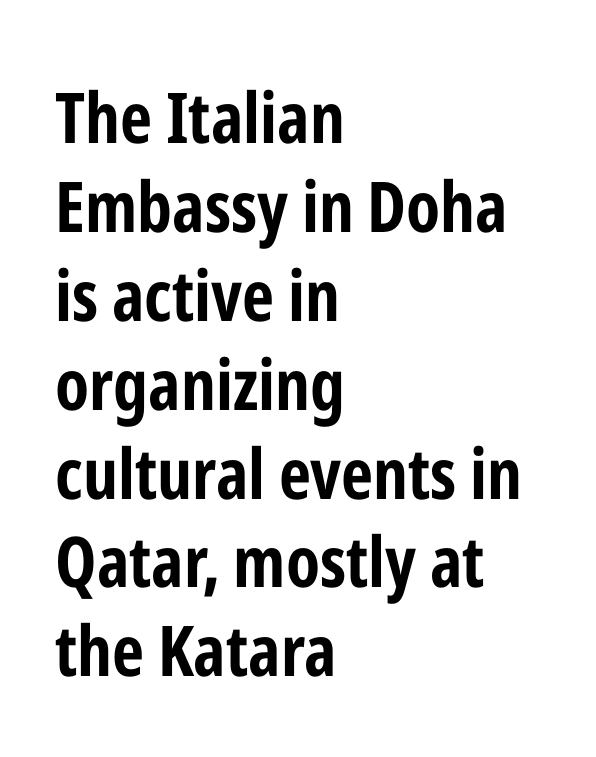
Q: Is the text bold? A: Yes.
Q: Is the text italic (slanted)? A: No, it is upright.
Q: Is the typeface a serif or a sans-serif typeface? A: Sans-serif.
Q: Is the text underlined? A: No.
Q: How is the paragraph aligned? A: Left-aligned.
Q: Is the spacing between letters normal or unusually wide? A: Normal.
Q: Is the spacing between lines tight, normal or loose? A: Normal.
Q: Width (condensed, normal, or wide)? A: Condensed.
Q: Stroke contrast? A: Low.
Q: x-height? A: Medium.
Q: Monospaced? A: No.
